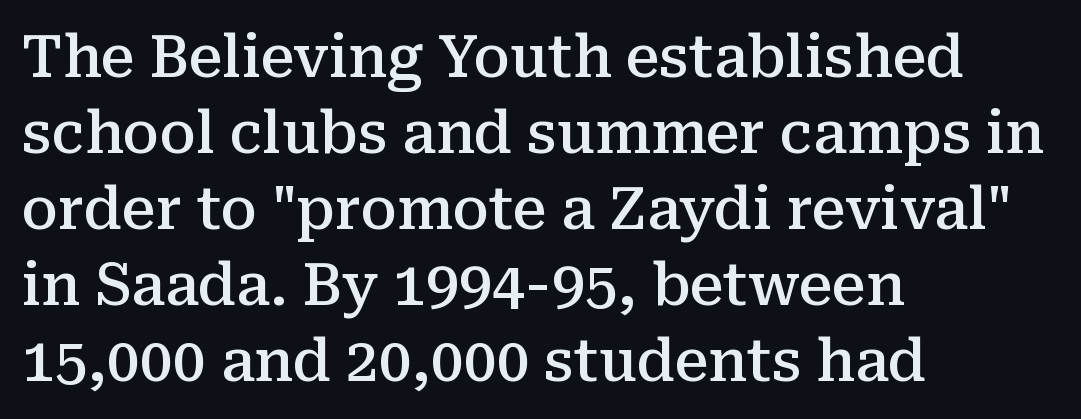
Stroke terminals: seriffed. The face used here is proportionally spaced, like ordinary book or web type. Each glyph is drawn with semibold strokes, heavier than normal yet not fully bold. Students, note that the glyphs here touch the page at normal intervals.
